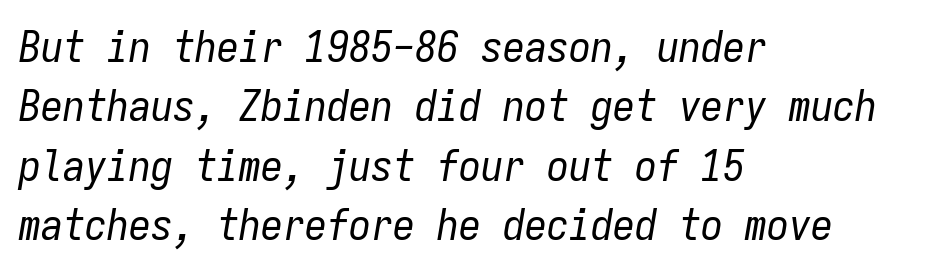
Q: Is the text bold? A: No.
Q: Is the text italic (slanted)? A: Yes, it leans right by about 9 degrees.
Q: Is the text underlined? A: No.
Q: How is the paragraph aligned? A: Left-aligned.
Q: Is the spacing between letters normal or unusually wide? A: Normal.
Q: Is the spacing between lines tight, normal or loose? A: Normal.
Q: Width (condensed, normal, or wide)? A: Condensed.
Q: Stroke contrast? A: Low.
Q: x-height? A: Medium.
Q: Monospaced? A: Yes.
